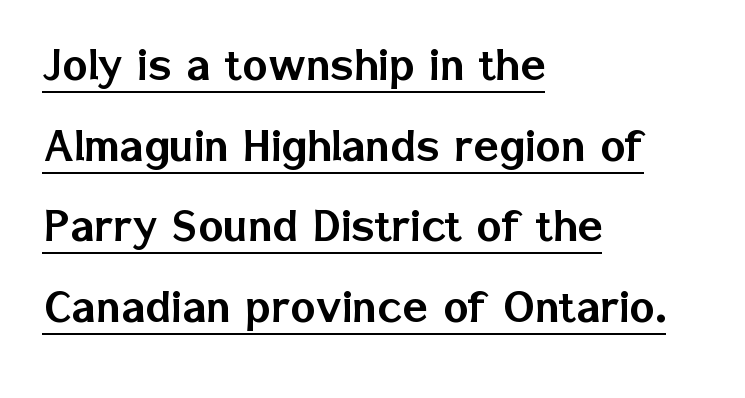
Q: Is the text italic (slanted)? A: No, it is upright.
Q: Is the typeface a serif or a sans-serif typeface? A: Sans-serif.
Q: Is the text underlined? A: Yes.
Q: How is the paragraph aligned? A: Left-aligned.
Q: Is the spacing between letters normal or unusually wide? A: Normal.
Q: Is the spacing between lines tight, normal or loose? A: Normal.
Q: Width (condensed, normal, or wide)? A: Normal.
Q: Stroke contrast? A: Low.
Q: x-height? A: Medium.
Q: Monospaced? A: No.
